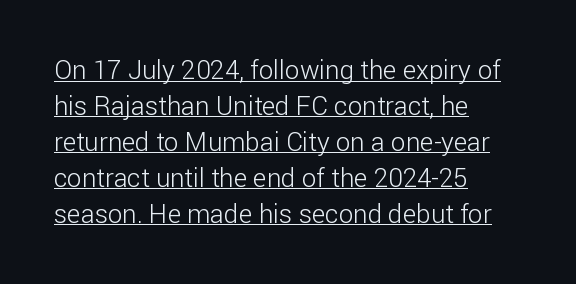
{"italic": "no", "bold": "no", "underline": "yes", "align": "left", "line_spacing": "normal", "line_spacing_ratio": 1.38, "letter_spacing": "normal", "letter_spacing_em": 0.0, "glyph_px": 26}
